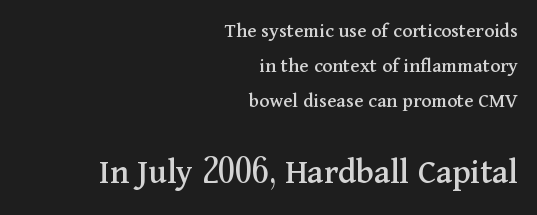
The image shows 36 px serif type, upright; set right-aligned, normal line spacing (1.67x), normal letter spacing, not underlined; the second (bottom) block is 1.71x larger; medium stroke contrast and a medium x-height.
